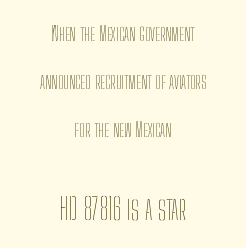
The image shows 30 px thin, condensed type, upright; set centered, loose line spacing (2.41x), normal letter spacing, not underlined; the second (bottom) block is 1.5x larger; low stroke contrast and a medium x-height.
